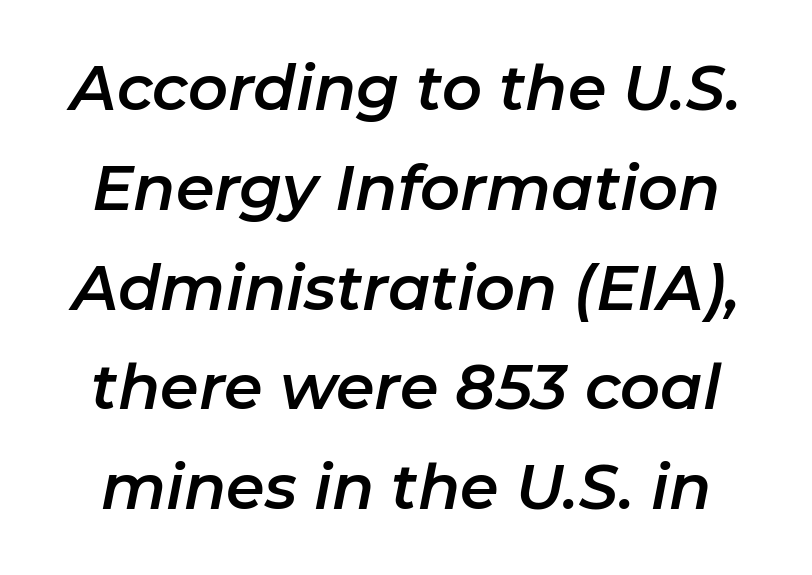
{"italic": "yes", "lean": "right", "slant_degrees": 11, "width": "normal", "stroke_contrast": "low", "x_height": "medium", "monospaced": "no", "underline": "no", "line_spacing": "normal", "line_spacing_ratio": 1.61, "letter_spacing": "normal", "letter_spacing_em": 0.0, "glyph_px": 62}
